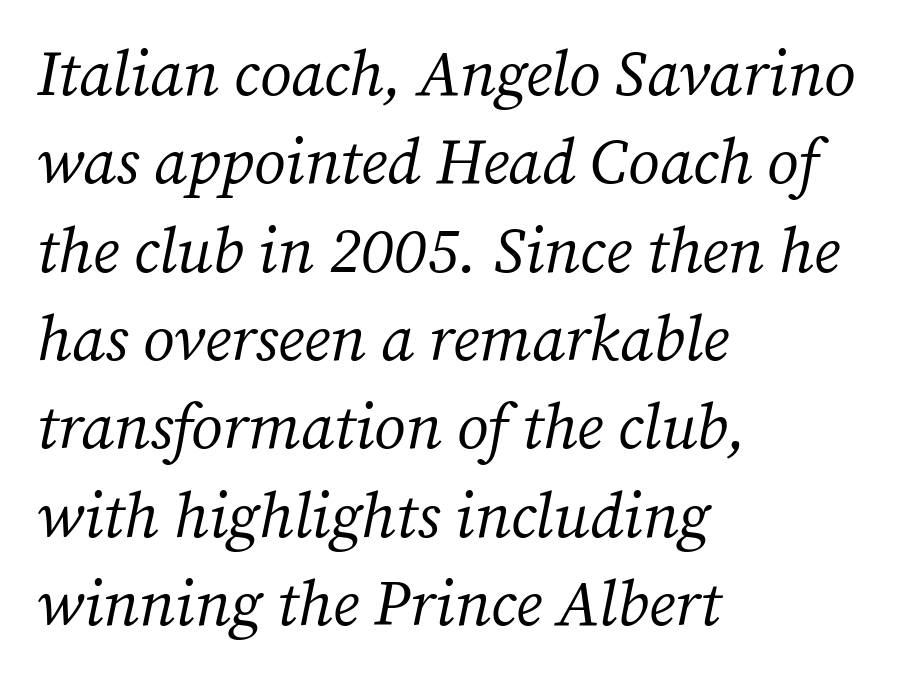
The image shows 64 px regular-weight serif type, italic (leaning right); set left-aligned, normal line spacing (1.38x), normal letter spacing, not underlined; medium stroke contrast and a medium x-height.
